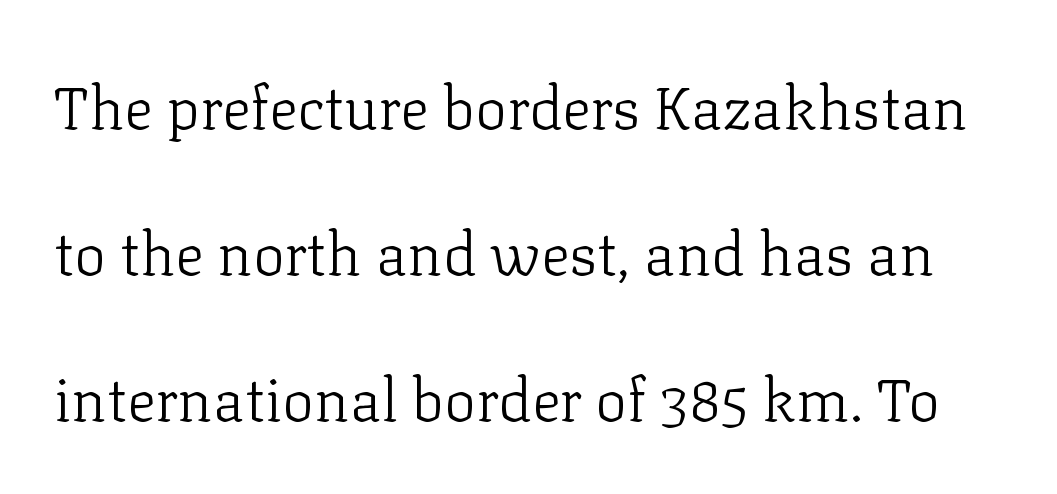
Look at the tracking — it's just the regular setting, nothing added. Stroke mass is kept to a normal reading level or below. The passage shown is typed in a proportional face where columns would drift. Observe the serifs anchoring each vertical stroke in this sample. Ordinary non-slanted type is in use.
